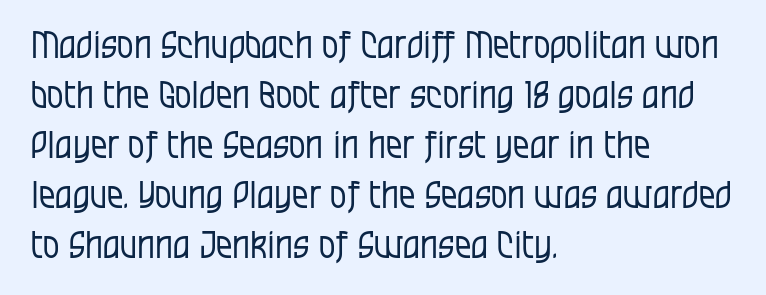
{"serif": "no", "italic": "no", "bold": "no", "weight": "regular", "width": "condensed", "stroke_contrast": "low", "x_height": "large", "monospaced": "no", "underline": "no", "align": "left", "line_spacing": "normal", "line_spacing_ratio": 1.35, "letter_spacing": "normal", "letter_spacing_em": 0.0, "glyph_px": 37}
